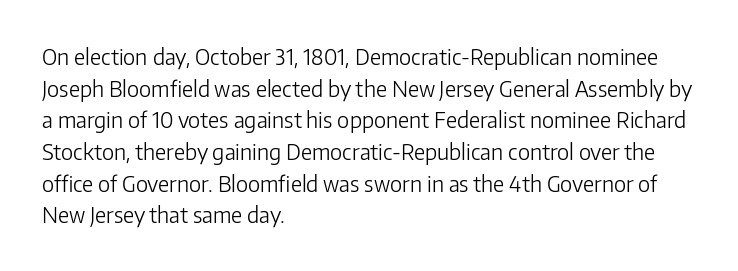
Ordinary non-slanted type is in use. Whoever set this chose a conventional vertical rhythm. Nothing unusual about the tracking: characters are spaced as the font intends. Every row of glyphs begins at an identical x-position on the left.
